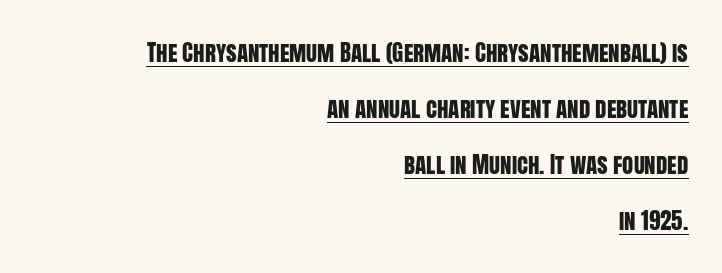
{"italic": "no", "underline": "yes", "align": "right", "line_spacing": "loose", "line_spacing_ratio": 2.44, "letter_spacing": "normal", "letter_spacing_em": 0.0, "glyph_px": 23}
